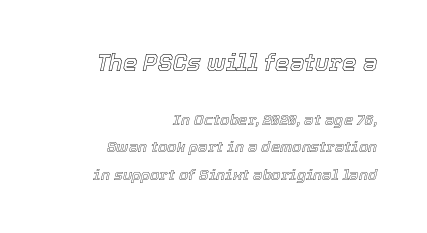
Looking at the ascenders, they clearly lean. You get the large type first, then a drop to smaller type. Alignment: flush right. Each row of text sits above clean, open space. The rendering keeps characters at their native spacing.
